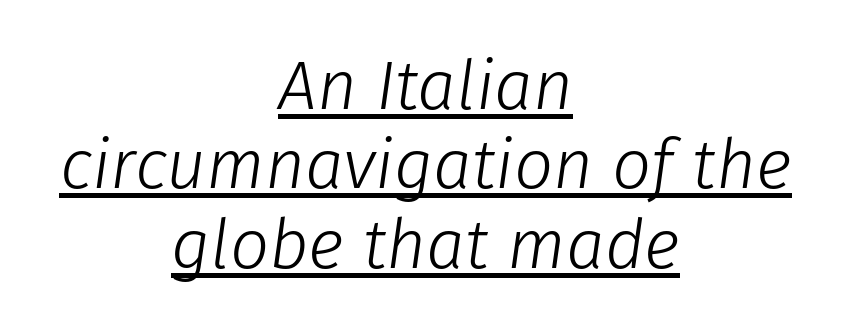
Here the glyphs are tracked normally, forming tight word shapes. Notice how a bar underscores the lettering throughout. Stroke mass is kept to a normal reading level or below. The rendering applies a slant to the glyphs. Horizontally, the lines are justified to the midpoint only. Vertically, the passage feels compressed, each row crowding the next.
